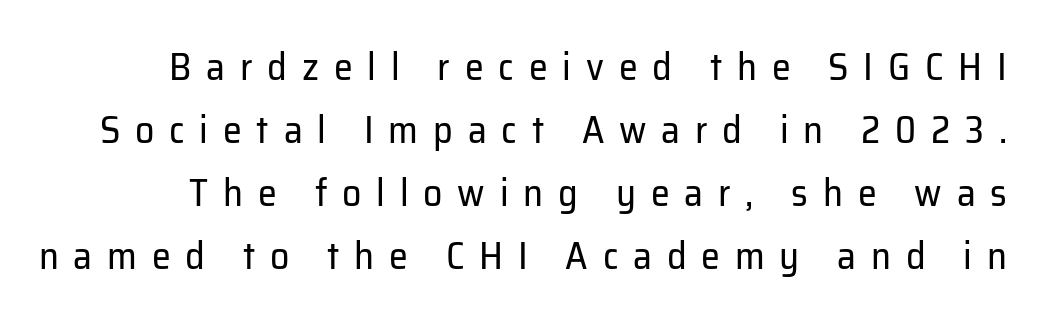
Someone cranked the tracking dial way up on this one. You could not count columns in this text — the font is proportionally spaced. Is the type heavy? It reads as light-to-regular instead. The lettering holds an erect, upright posture throughout. Is there much room between lines? A standard amount, neither cramped nor airy. Classification — sans serif.
